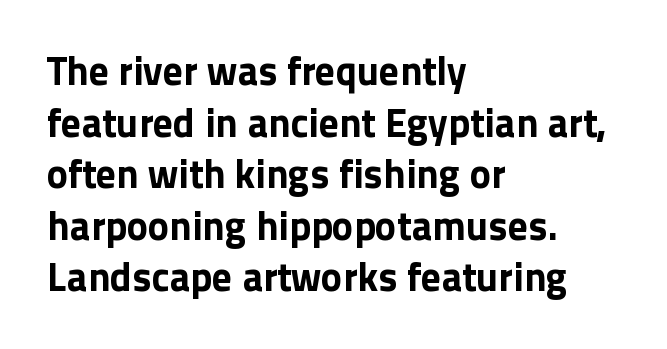
Rendered with straight, roman letterforms. Do the characters align in a grid? No, the font is proportional. Students, observe: this is what conventionally led text looks like. The horizontal fit of the characters is conventional and even. The strip under each line holds only bare page. The rendering anchors every line to the left-hand side.
